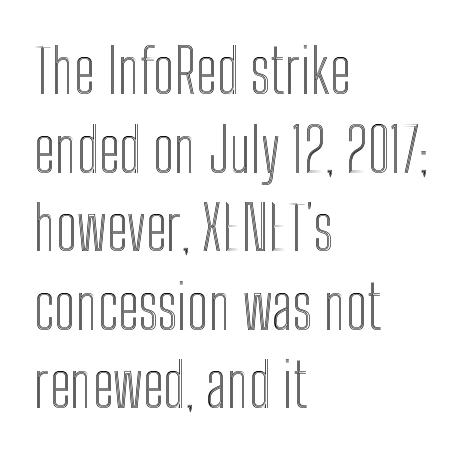
{"italic": "no", "width": "condensed", "x_height": "medium", "monospaced": "no", "underline": "no", "align": "left", "line_spacing": "normal", "line_spacing_ratio": 1.31, "letter_spacing": "normal", "letter_spacing_em": 0.0, "glyph_px": 60}
